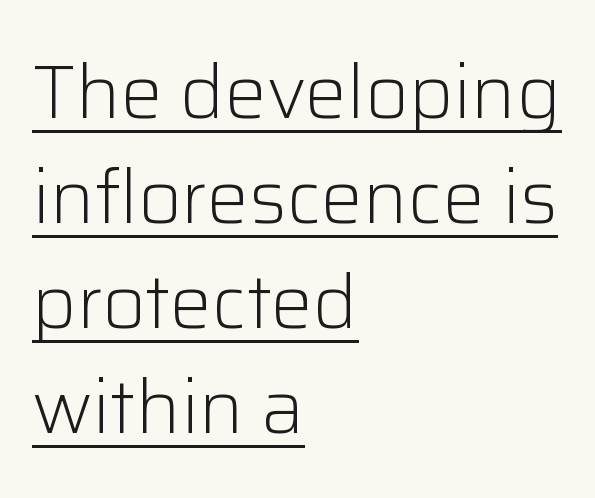
Each letter keeps its own natural width here, so spacing adapts to shape. If you measured baseline to baseline, you'd find a middling distance. How are the letters spaced? Ordinarily, with no added tracking. The letterforms sit at book weight or below. Check the space under the baseline: a stroke is drawn there.
